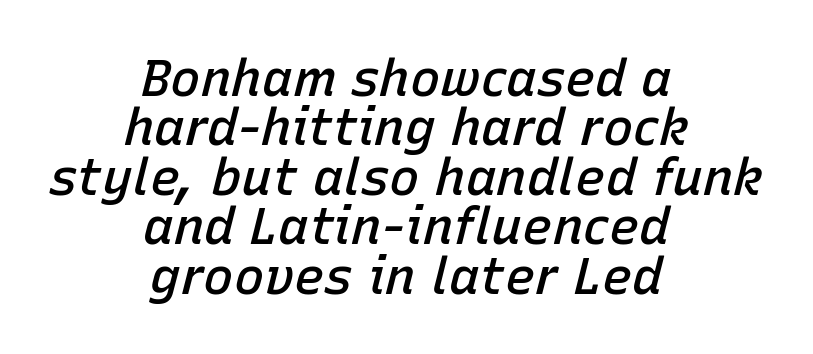
The image shows 51 px semibold type, italic (leaning right); set centered, tight line spacing (0.97x), normal letter spacing, not underlined; low stroke contrast and a medium x-height.
